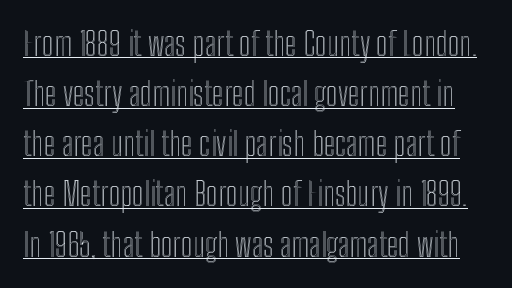
These lines are rendered in a variable-pitch font. Look at the tracking — it's just the regular setting, nothing added. One glance says typical: line gaps are just what's usual. In designer terms, the underline attribute is active on this setting. It's the straight-up-and-down kind of type.
